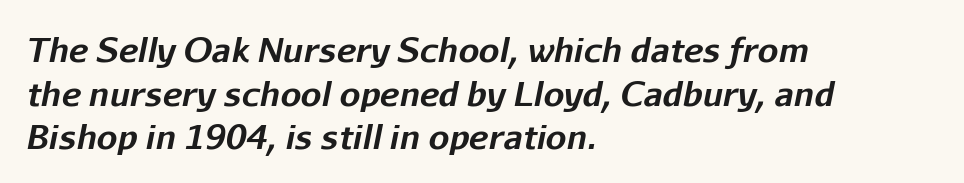
Would a proofreader flag this as italicized? Yes. Letters rest on an invisible, unmarked baseline. These lines stack with their left ends in a neat column. The sample has been set heavy, in full bold.
